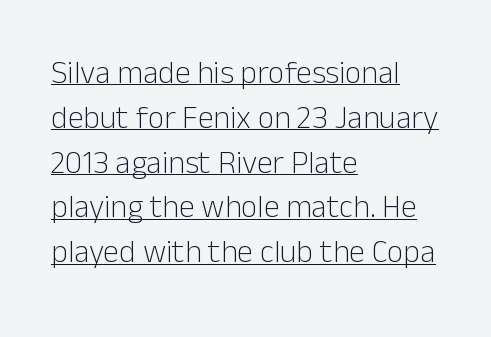
The image shows 32 px light sans-serif type, upright; set left-aligned, normal line spacing (1.4x), normal letter spacing, underlined; low stroke contrast and a medium x-height.
